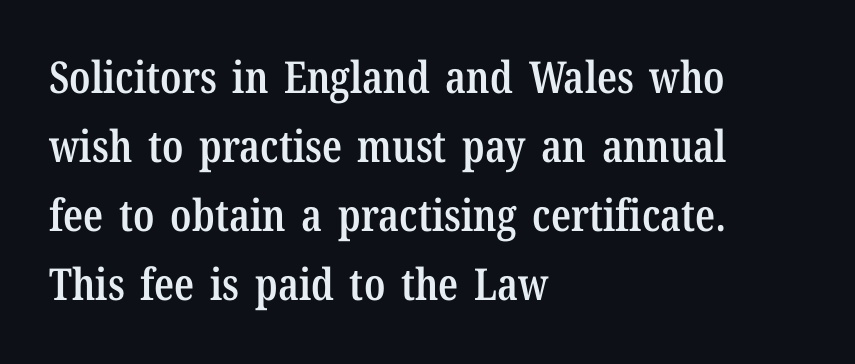
The image shows 44 px semibold, condensed serif type, upright; set left-aligned, normal line spacing (1.57x), normal letter spacing, not underlined; low stroke contrast and a medium x-height.
